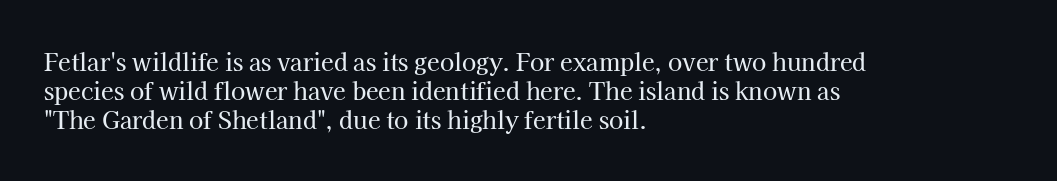
The image shows 23 px text type, upright; set left-aligned, normal line spacing (1.27x), normal letter spacing, not underlined.
